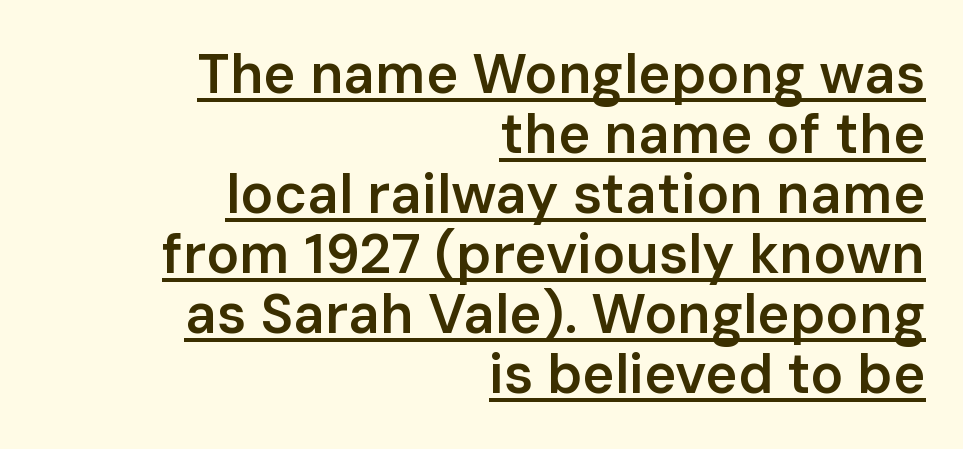
The image shows 55 px semibold sans-serif type, upright; set right-aligned, tight line spacing (1.09x), normal letter spacing, underlined; low stroke contrast and a medium x-height.
